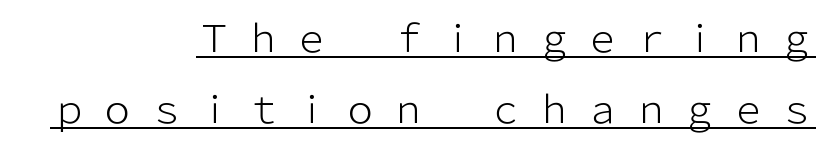
The image shows 37 px light sans-serif type, upright; set right-aligned, loose line spacing (1.92x), unusually wide letter spacing (+0.31 em), underlined; low stroke contrast and a medium x-height.
